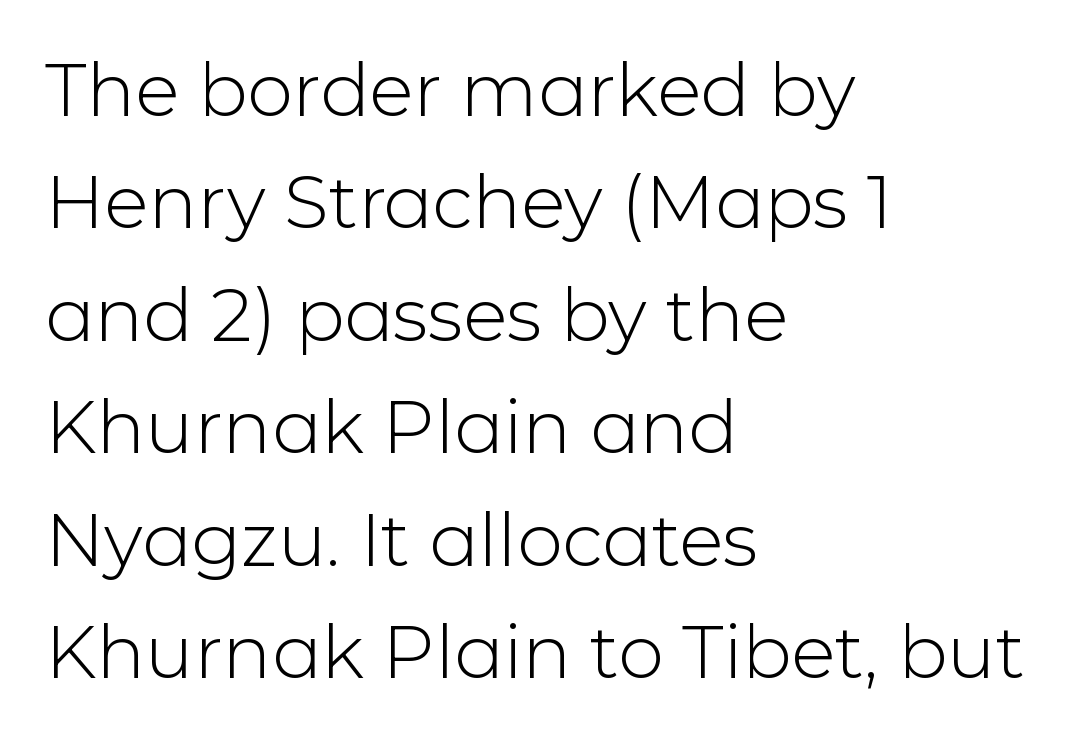
The specimen omits any rule beneath the text block's lines. Grotesque or geometric, the face here clearly has no serifs. Weight: in the light-to-regular range. Notice how descenders clear the ascenders below comfortably — that's standard leading. Horizontally, the lines are justified to the leading edge only.
